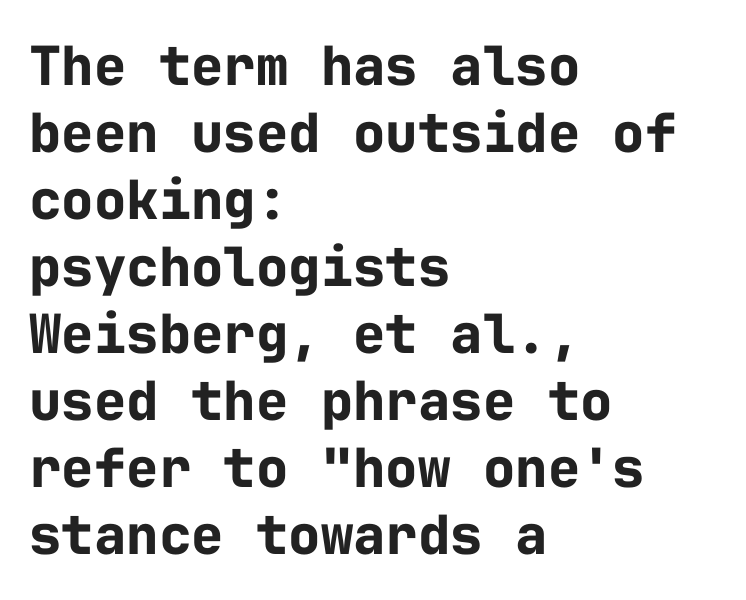
These words are printed bold, with thick strokes throughout. The baseline area is clear. These lines keep a tight, regular rhythm from letter to letter. A typesetter would call this monospace, since all characters share one set width.
